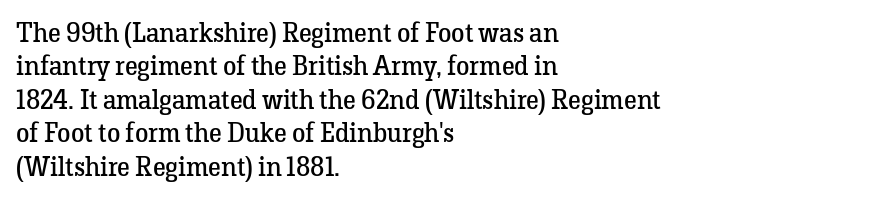
The image shows 27 px text type, upright; set left-aligned, line spacing 1.24x, normal letter spacing, not underlined.
